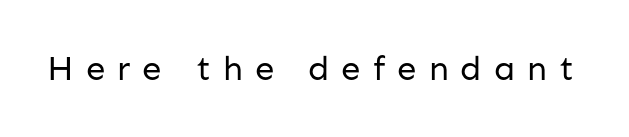
{"serif": "no", "italic": "no", "bold": "no", "weight": "regular", "width": "normal", "stroke_contrast": "low", "x_height": "medium", "monospaced": "no", "underline": "no", "letter_spacing": "wide", "letter_spacing_em": 0.34, "glyph_px": 35}
